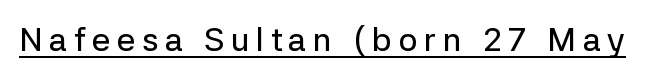
Posture: vertical. Does extra space separate the letters? Yes, quite a lot of it. Is this a sans? Yes — the strokes have no serifs. Is there an underline? Yes — a line sits under the letters. Note the varied advance widths — an 'i' is clearly narrower than an 'm'.
